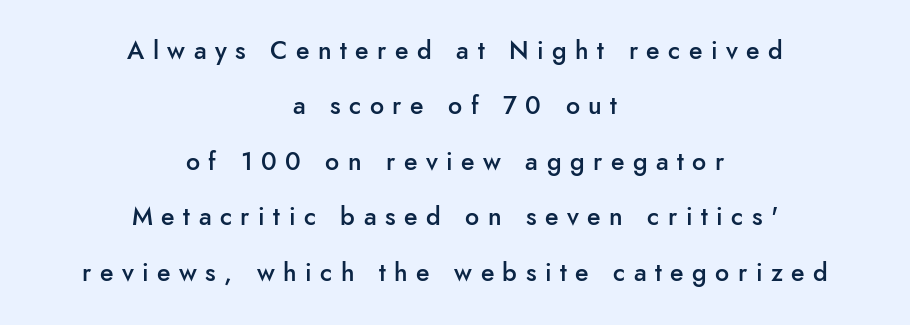
Q: Is the text bold? A: Semi-bold.
Q: Is the text italic (slanted)? A: No, it is upright.
Q: Is the text underlined? A: No.
Q: How is the paragraph aligned? A: Centered.
Q: Is the spacing between letters normal or unusually wide? A: Unusually wide.
Q: Is the spacing between lines tight, normal or loose? A: Loose.
